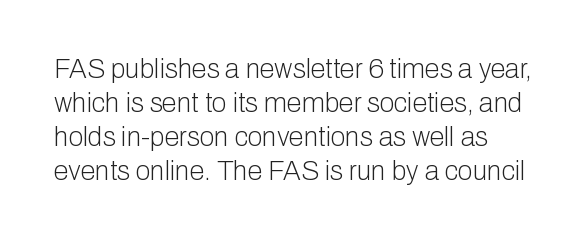
{"italic": "no", "bold": "no", "underline": "no", "line_spacing": "normal", "line_spacing_ratio": 1.26, "letter_spacing": "normal", "letter_spacing_em": 0.0, "glyph_px": 27}
